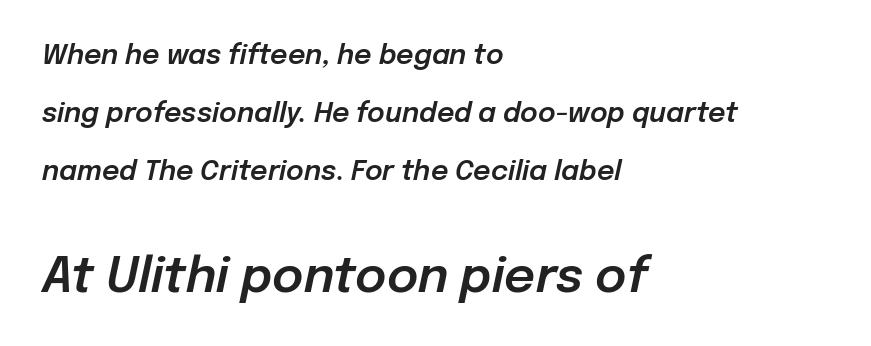
Q: Is the text italic (slanted)? A: Yes, it leans right by about 12 degrees.
Q: Is the text underlined? A: No.
Q: How is the paragraph aligned? A: Left-aligned.
Q: Is the spacing between letters normal or unusually wide? A: Normal.
Q: Is the spacing between lines tight, normal or loose? A: Loose.
Q: Which block of text is set in a larger size, the first (top) or the second (bottom)? A: The second (bottom) one.
Q: Width (condensed, normal, or wide)? A: Normal.
Q: Stroke contrast? A: Low.
Q: x-height? A: Medium.
Q: Monospaced? A: No.
